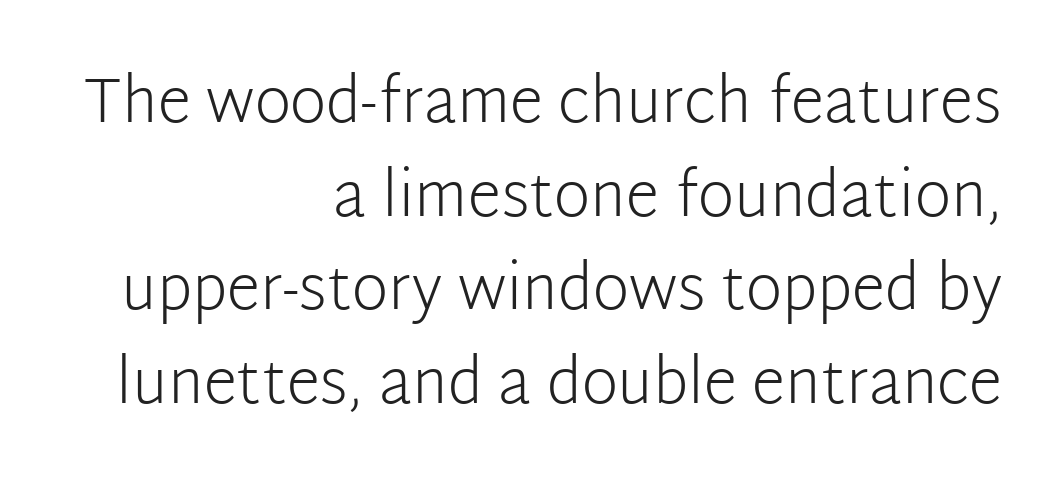
The image shows 62 px light sans-serif type, upright; set right-aligned, normal line spacing (1.51x), normal letter spacing, not underlined; low stroke contrast and a medium x-height.
